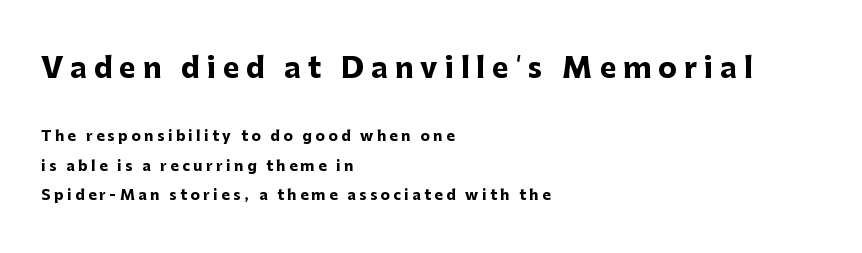
Q: Is the text bold? A: Yes.
Q: Is the text italic (slanted)? A: No, it is upright.
Q: Is the typeface a serif or a sans-serif typeface? A: Sans-serif.
Q: Is the text underlined? A: No.
Q: How is the paragraph aligned? A: Left-aligned.
Q: Is the spacing between letters normal or unusually wide? A: Unusually wide.
Q: Is the spacing between lines tight, normal or loose? A: Loose.
Q: Which block of text is set in a larger size, the first (top) or the second (bottom)? A: The first (top) one.
Q: Width (condensed, normal, or wide)? A: Normal.
Q: Stroke contrast? A: Low.
Q: x-height? A: Medium.
Q: Monospaced? A: No.
